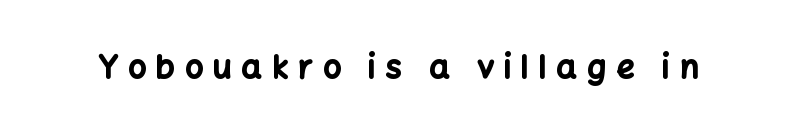
{"serif": "no", "italic": "no", "bold": "yes", "weight": "bold", "width": "normal", "stroke_contrast": "low", "x_height": "medium", "monospaced": "no", "underline": "no", "letter_spacing": "wide", "letter_spacing_em": 0.31, "glyph_px": 32}
